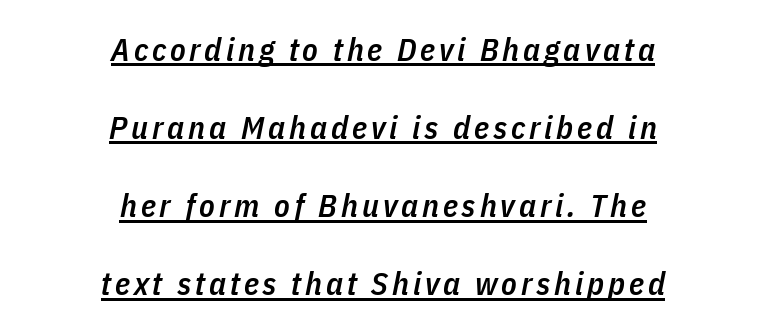
A typesetter would call this proportional, since set widths differ per character. These lines carry some extra weight — a demibold, not a full bold. Quick note: underline on. Does the lettering tilt? It does — this is italic.
